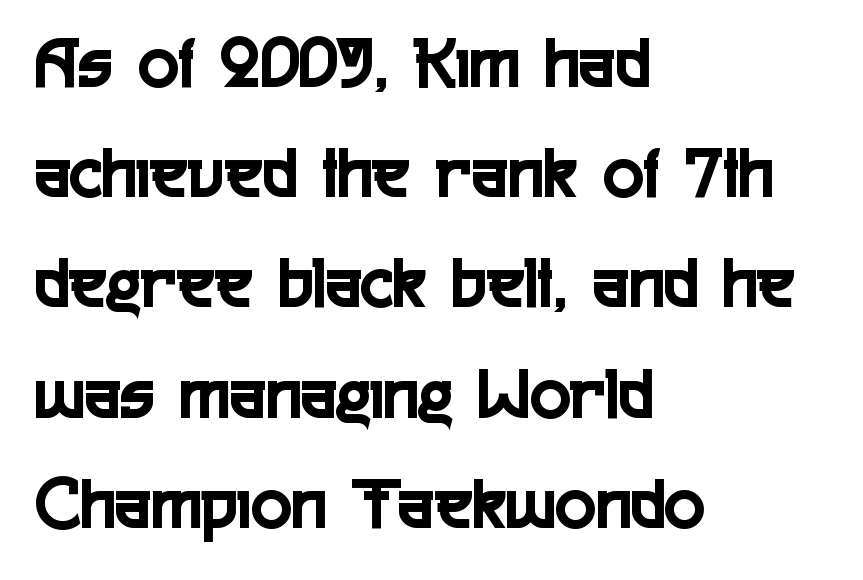
The image shows 76 px condensed sans-serif type, upright; set left-aligned, normal line spacing (1.45x), normal letter spacing, not underlined; a medium x-height.
